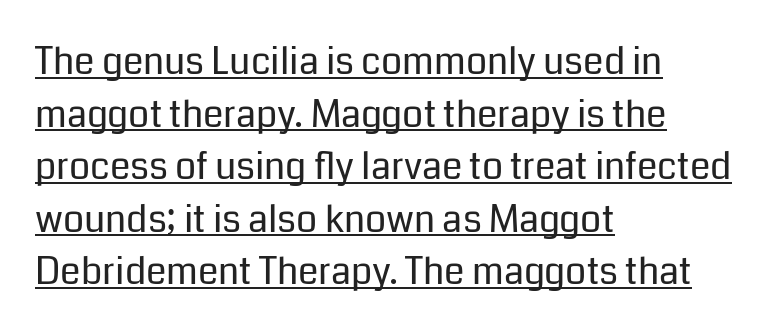
The image shows 37 px regular-weight sans-serif type, upright; set left-aligned, normal line spacing (1.42x), normal letter spacing, underlined; low stroke contrast and a medium x-height.
